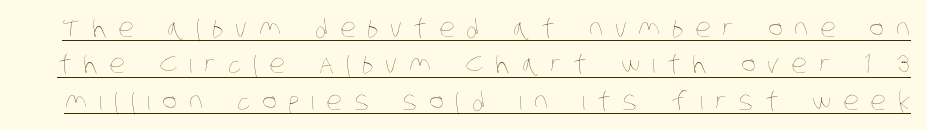
The face used here is rendered with a markedly widened letterfit. The passage shown is underscored from start to finish. Successive baselines arrive at the customary interval. Is the type heavy? It reads as light-to-regular instead.
